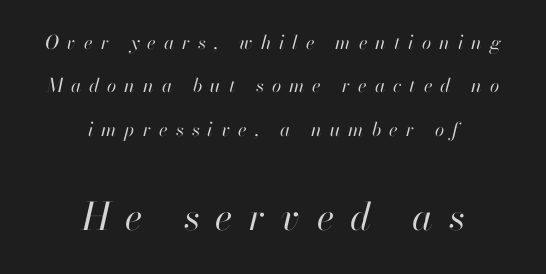
Underlining? Definitely not there. This sample trades compactness for vertical openness between lines. Letter spacing: wide. A typesetter would call this proportional, since set widths differ per character. The designer gave the closing block more size than the opening block. Weight: not bold — regular or lighter.
